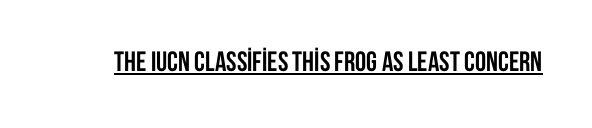
{"serif": "no", "italic": "no", "bold": "yes", "weight": "semibold", "width": "condensed", "stroke_contrast": "low", "x_height": "large", "monospaced": "no", "underline": "yes", "letter_spacing": "normal", "letter_spacing_em": 0.0, "glyph_px": 28}
